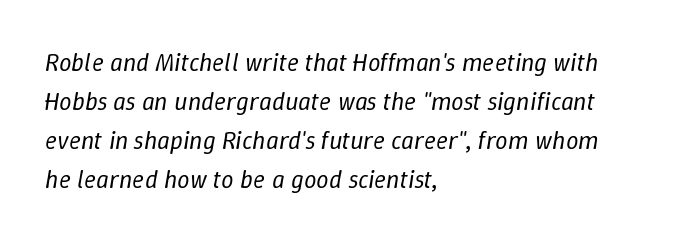
The characters are drawn with everyday or finer stroke widths. Observe the ordinary spacing: letters are neighbours, not strangers. Caption: multi-line text, flush left, ragged right. Honestly, there is no underline to notice here at all. Every character sits at an angle, as italics do. The rows are spaced the way most documents space them.
